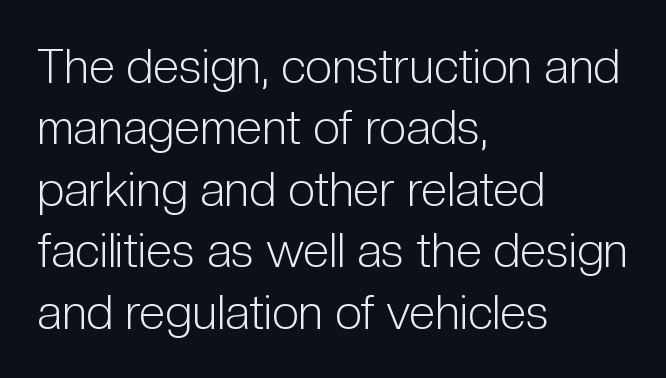
{"serif": "no", "italic": "no", "bold": "no", "weight": "light", "width": "condensed", "stroke_contrast": "low", "x_height": "medium", "monospaced": "no", "underline": "no", "align": "left", "line_spacing": "normal", "line_spacing_ratio": 1.28, "letter_spacing": "normal", "letter_spacing_em": 0.0, "glyph_px": 48}
